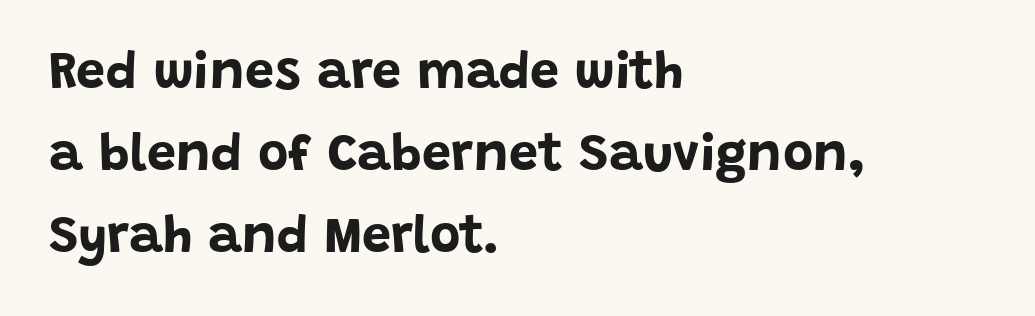
{"serif": "no", "italic": "no", "bold": "yes", "weight": "bold", "width": "normal", "stroke_contrast": "low", "x_height": "large", "monospaced": "no", "underline": "no", "align": "left", "line_spacing": "normal", "line_spacing_ratio": 1.58, "letter_spacing": "normal", "letter_spacing_em": 0.0, "glyph_px": 52}
